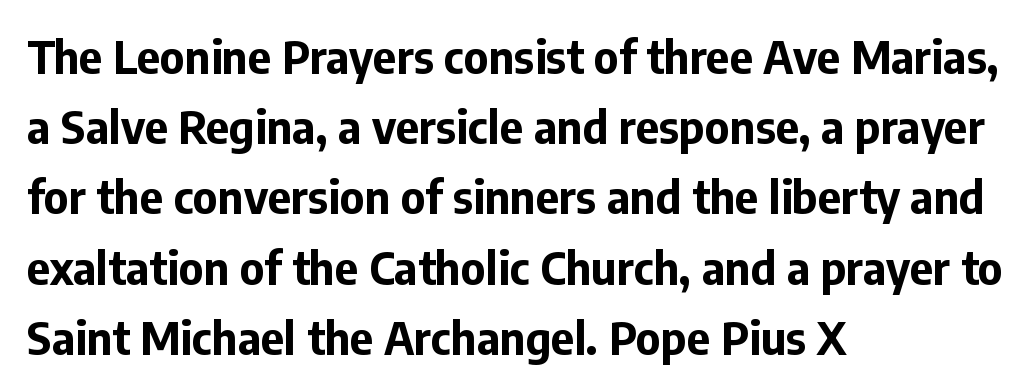
Rows of type keep a routine distance in the vertical direction. Vertical strokes here are truly vertical. Spacing between characters is what you'd get straight out of the box. Is the block centered? No — it sits flush against the left margin. Proportional: the letters do not fall into vertical columns. A sans-serif font was chosen for this passage.
